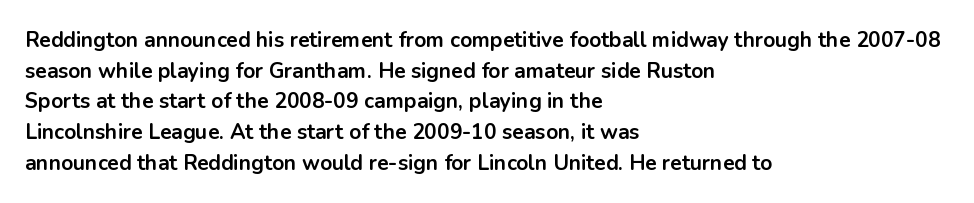
Glyph-to-glyph distance matches everyday printed text. If you drew a line through each stem, it would be perfectly vertical. Horizontal bands of white between lines are of average thickness. Type without underlining. The glyphs have the mass of a bold cut.
